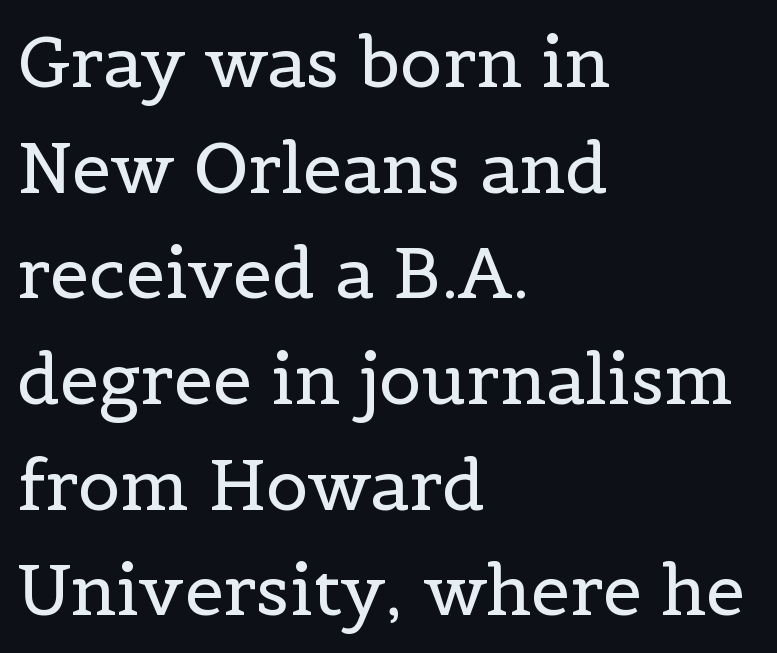
Small tapered or slab feet sit at the stroke ends, so this counts as serif. Students, note that the glyphs here touch the page at normal intervals. Note the varied advance widths — an 'i' is clearly narrower than an 'm'. The space beneath each line is pristine and unruled. Think standard paragraph weight, or any step lighter than that. This sample uses an upright cut, with every glyph sitting square on the baseline.
